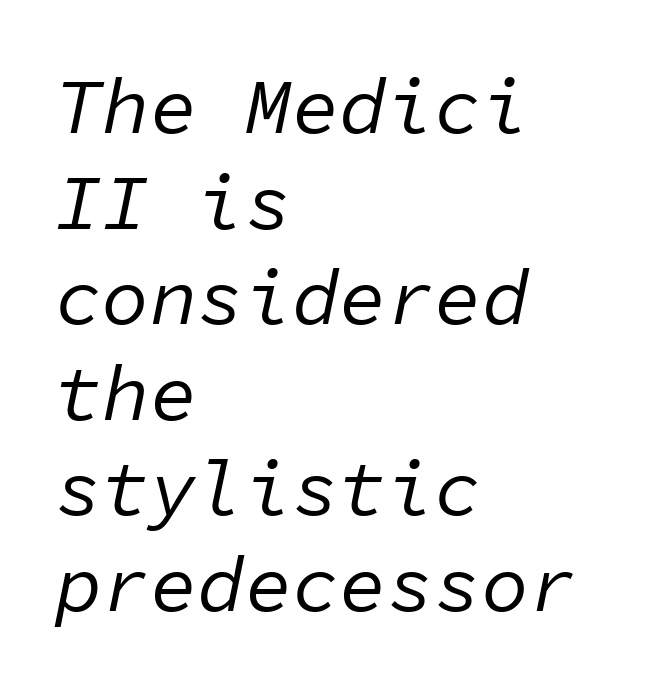
Q: Is the text bold? A: No.
Q: Is the text italic (slanted)? A: Yes, it leans right by about 11 degrees.
Q: Is the text underlined? A: No.
Q: How is the paragraph aligned? A: Left-aligned.
Q: Is the spacing between letters normal or unusually wide? A: Normal.
Q: Width (condensed, normal, or wide)? A: Normal.
Q: Stroke contrast? A: Low.
Q: x-height? A: Medium.
Q: Monospaced? A: Yes.
